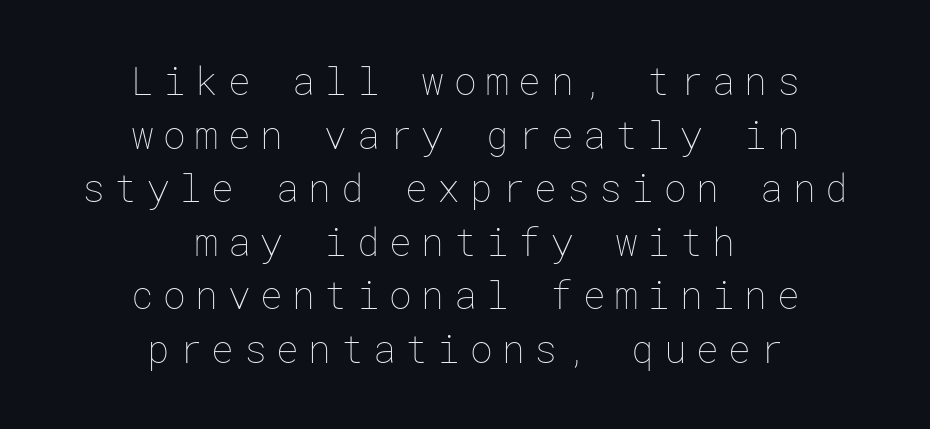
Does the copy run flush right? No — it is centered line by line. Lines of text with bare space underneath. Compared with typical body copy, the letter spacing here is much looser. The vertical gap from one line to the next is medium.
